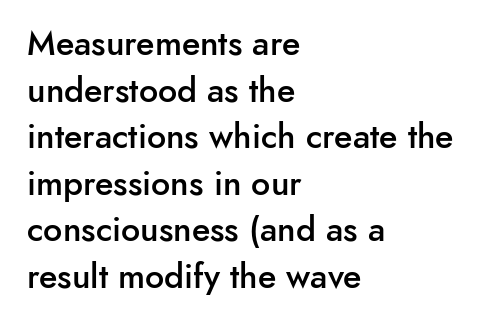
Q: Is the text bold? A: Semi-bold.
Q: Is the text italic (slanted)? A: No, it is upright.
Q: Is the typeface a serif or a sans-serif typeface? A: Sans-serif.
Q: Is the text underlined? A: No.
Q: How is the paragraph aligned? A: Left-aligned.
Q: Is the spacing between letters normal or unusually wide? A: Normal.
Q: Is the spacing between lines tight, normal or loose? A: Normal.
Q: Width (condensed, normal, or wide)? A: Normal.
Q: Stroke contrast? A: Low.
Q: x-height? A: Small.
Q: Monospaced? A: No.
